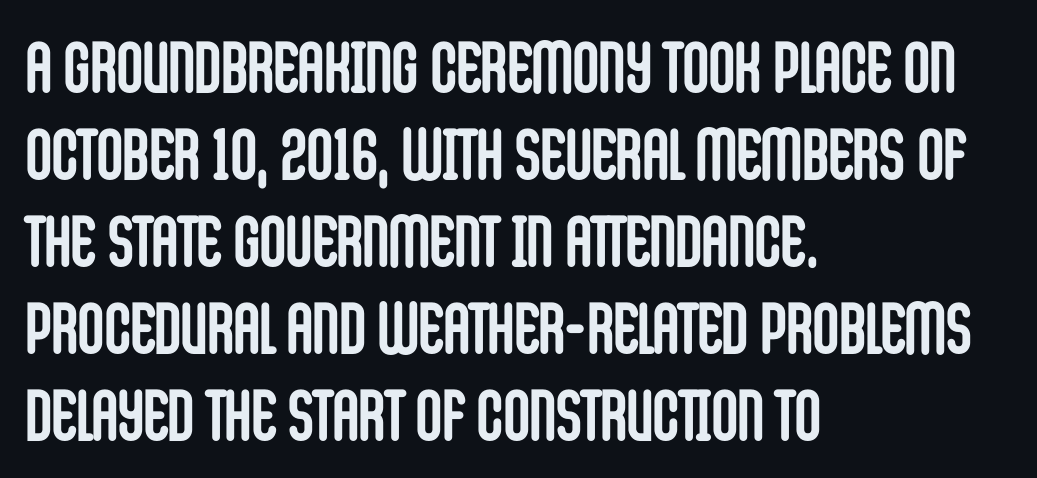
The image shows 72 px semibold, condensed sans-serif type, upright; set left-aligned, line spacing 1.21x, normal letter spacing, not underlined; low stroke contrast and a large x-height.
